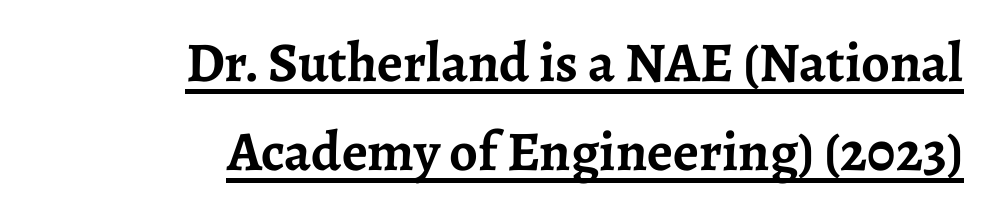
Strong, thick strokes mark this as bold type. The letters stand straight up with perfectly vertical stems. Think of a printed novel: that variable character pitch is what you see here. Underlining? Definitely there. What's the leading like? Ordinary, nothing unusual.
